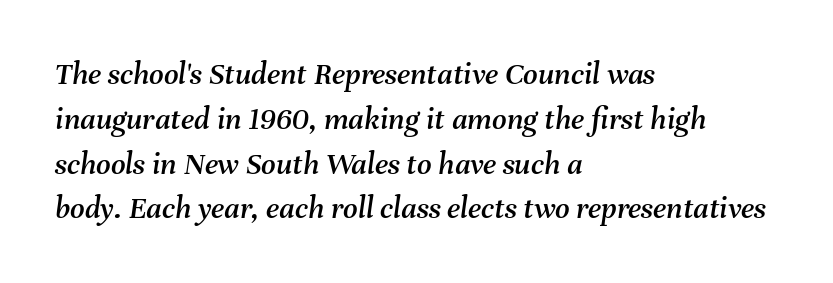
The whole block is typeset with a tilt. Is this a fixed-width face? No — the glyphs have proportional, varying widths. Look at the tracking — it's just the regular setting, nothing added. Line starts are locked; line ends wander. Leading: standard. Underline: absent.
